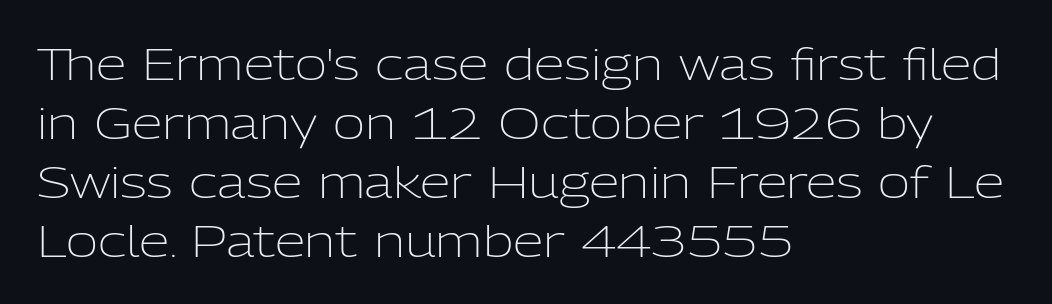
Character widths vary here, with narrow letters taking less room than wide ones. Ink coverage per letter is moderate at most. Typeset ragged right — the left edge is the straight one. Upright lettering throughout.
